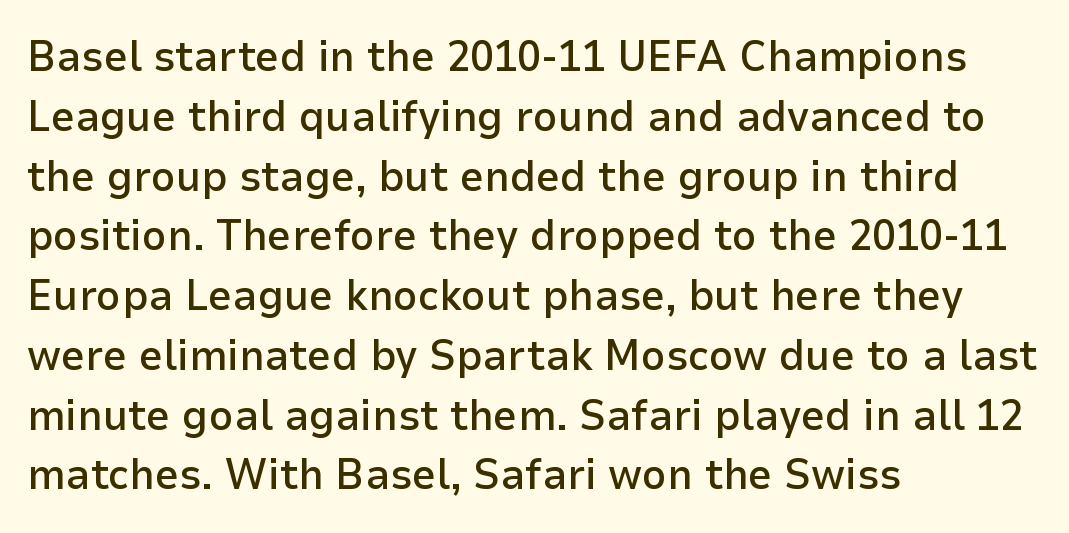
{"serif": "no", "italic": "no", "bold": "semi", "weight": "semibold", "width": "normal", "stroke_contrast": "low", "x_height": "medium", "monospaced": "no", "underline": "no", "align": "left", "line_spacing": "normal", "line_spacing_ratio": 1.39, "letter_spacing": "normal", "letter_spacing_em": 0.0, "glyph_px": 43}
